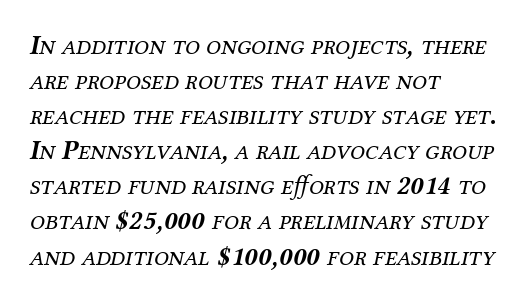
{"italic": "yes", "lean": "right", "slant_degrees": 12, "bold": "no", "underline": "no", "align": "left", "line_spacing": "normal", "line_spacing_ratio": 1.3, "letter_spacing": "normal", "letter_spacing_em": 0.0, "glyph_px": 27}
